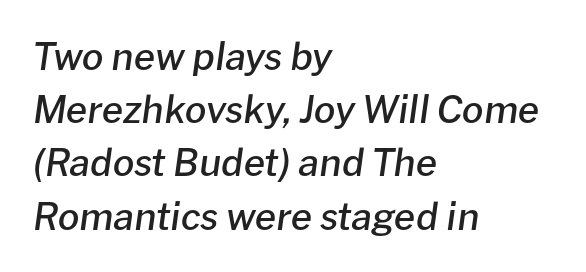
{"italic": "yes", "lean": "right", "slant_degrees": 8, "bold": "semi", "weight": "semibold", "width": "normal", "stroke_contrast": "low", "x_height": "medium", "monospaced": "no", "underline": "no", "align": "left", "line_spacing": "normal", "line_spacing_ratio": 1.4, "letter_spacing": "normal", "letter_spacing_em": 0.0, "glyph_px": 38}
